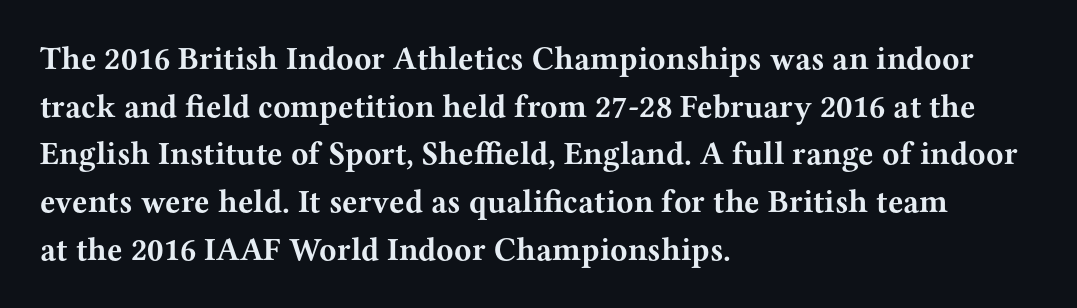
Q: Is the text bold? A: Yes.
Q: Is the text italic (slanted)? A: No, it is upright.
Q: Is the typeface a serif or a sans-serif typeface? A: Serif.
Q: Is the text underlined? A: No.
Q: How is the paragraph aligned? A: Left-aligned.
Q: Is the spacing between letters normal or unusually wide? A: Normal.
Q: Is the spacing between lines tight, normal or loose? A: Normal.
Q: Width (condensed, normal, or wide)? A: Wide.
Q: Stroke contrast? A: Medium.
Q: x-height? A: Medium.
Q: Monospaced? A: No.
